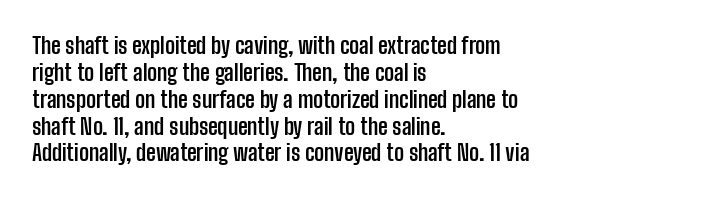
Q: Is the text bold? A: Yes.
Q: Is the text italic (slanted)? A: No, it is upright.
Q: Is the text underlined? A: No.
Q: How is the paragraph aligned? A: Left-aligned.
Q: Is the spacing between letters normal or unusually wide? A: Normal.
